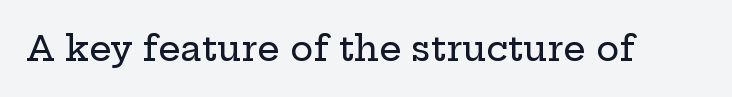
{"serif": "yes", "italic": "no", "width": "wide", "stroke_contrast": "low", "x_height": "medium", "monospaced": "no", "underline": "no", "letter_spacing": "normal", "letter_spacing_em": 0.0, "glyph_px": 35}
